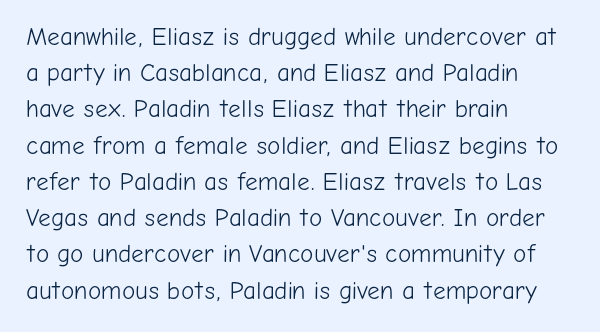
The image shows 25 px text type, upright; set left-aligned, normal line spacing (1.45x), normal letter spacing, not underlined.
